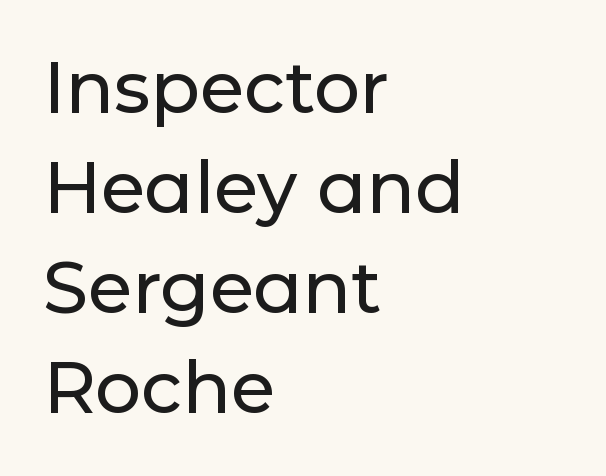
Q: Is the text italic (slanted)? A: No, it is upright.
Q: Is the typeface a serif or a sans-serif typeface? A: Sans-serif.
Q: Is the text underlined? A: No.
Q: How is the paragraph aligned? A: Left-aligned.
Q: Is the spacing between letters normal or unusually wide? A: Normal.
Q: Is the spacing between lines tight, normal or loose? A: Normal.
Q: Width (condensed, normal, or wide)? A: Normal.
Q: Stroke contrast? A: Low.
Q: x-height? A: Medium.
Q: Monospaced? A: No.
